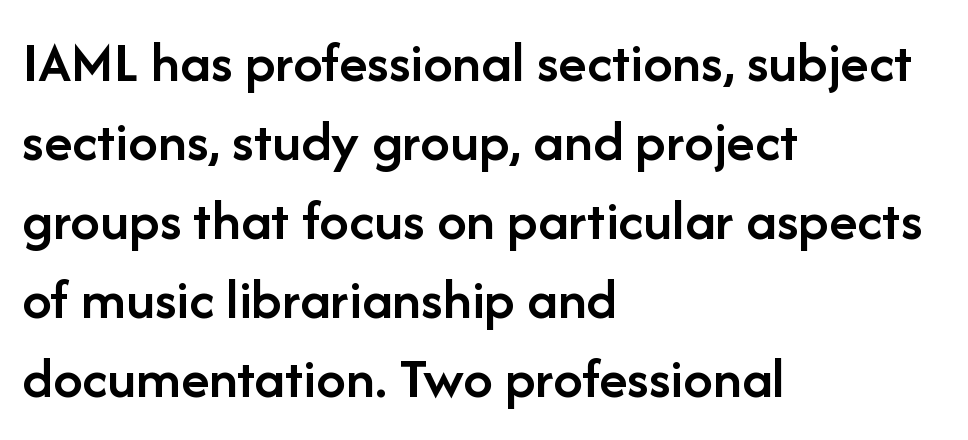
{"serif": "no", "italic": "no", "bold": "semi", "weight": "semibold", "width": "normal", "stroke_contrast": "low", "x_height": "medium", "monospaced": "no", "underline": "no", "align": "left", "line_spacing": "normal", "line_spacing_ratio": 1.34, "letter_spacing": "normal", "letter_spacing_em": 0.0, "glyph_px": 59}
